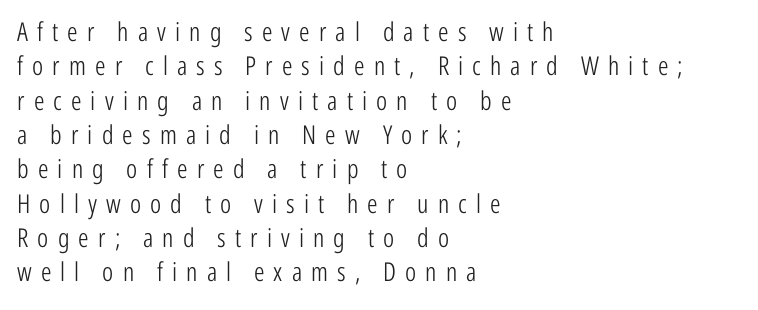
Q: Is the text bold? A: No.
Q: Is the text italic (slanted)? A: No, it is upright.
Q: Is the text underlined? A: No.
Q: How is the paragraph aligned? A: Left-aligned.
Q: Is the spacing between letters normal or unusually wide? A: Unusually wide.
Q: Is the spacing between lines tight, normal or loose? A: Normal.
